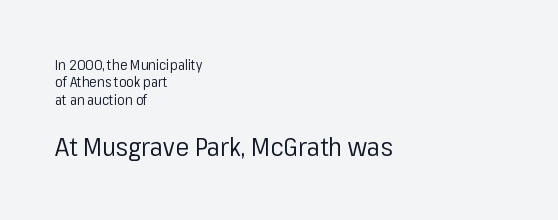
Q: Is the text bold? A: No.
Q: Is the text italic (slanted)? A: No, it is upright.
Q: Is the text underlined? A: No.
Q: How is the paragraph aligned? A: Left-aligned.
Q: Is the spacing between letters normal or unusually wide? A: Normal.
Q: Is the spacing between lines tight, normal or loose? A: Normal.
Q: Which block of text is set in a larger size, the first (top) or the second (bottom)? A: The second (bottom) one.
